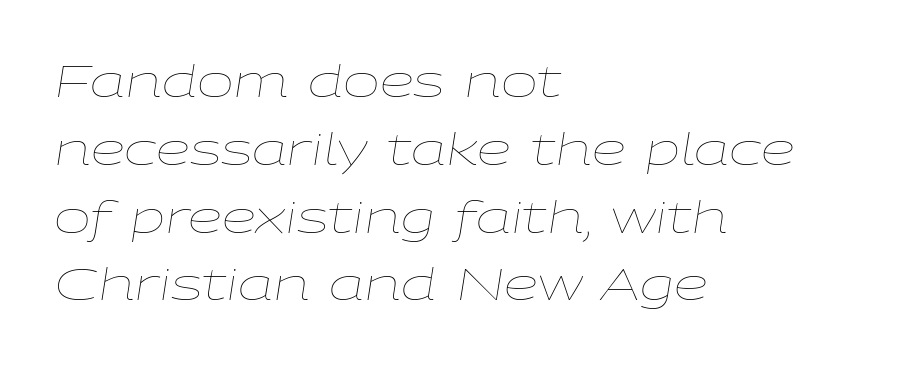
Characters follow at the spacing the type designer built in. Looking at the ascenders, they clearly lean. Rows of type keep a routine distance in the vertical direction. The passage shown is not bold in any degree. The ragged edge is on the right, which tells us the setting is flush left. Think of a printed novel: that variable character pitch is what you see here.
